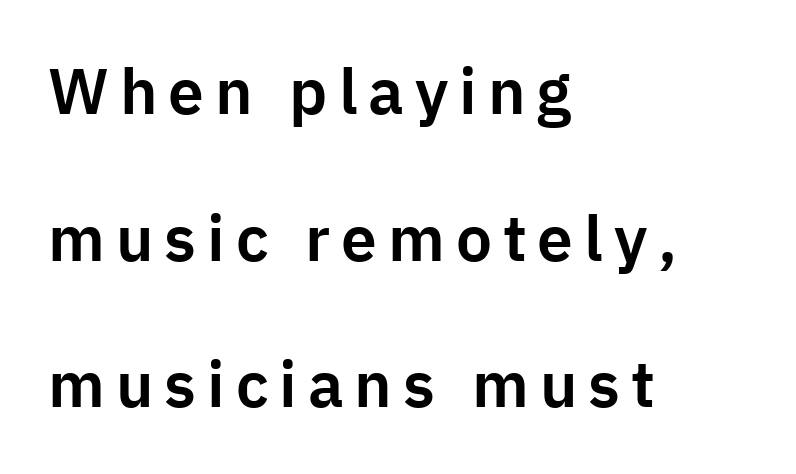
Q: Is the text italic (slanted)? A: No, it is upright.
Q: Is the typeface a serif or a sans-serif typeface? A: Sans-serif.
Q: Is the text underlined? A: No.
Q: How is the paragraph aligned? A: Left-aligned.
Q: Is the spacing between lines tight, normal or loose? A: Loose.
Q: Width (condensed, normal, or wide)? A: Normal.
Q: Stroke contrast? A: Low.
Q: x-height? A: Medium.
Q: Monospaced? A: No.
